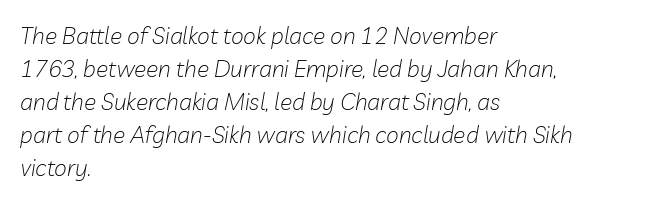
Plain, unruled lines of type. Vertically, the passage feels balanced, rows spaced as you'd expect. Nobody touched the tracking dial on this one. The paragraph has a hard left edge and a soft right edge. The cut favours lightness, reaching ordinary text weight at its darkest. The letters are slanted; this is an italic face.
